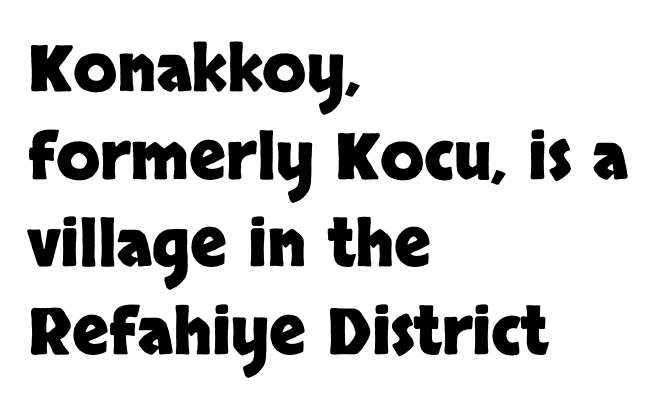
Posture: vertical. Typographically, this falls in the sans-serif category. Each letter keeps its own natural width here, so spacing adapts to shape. These lines are set flush left with a ragged right edge. Caption: standard tracking, unaltered. This block has exactly the height ordinary leading produces.
